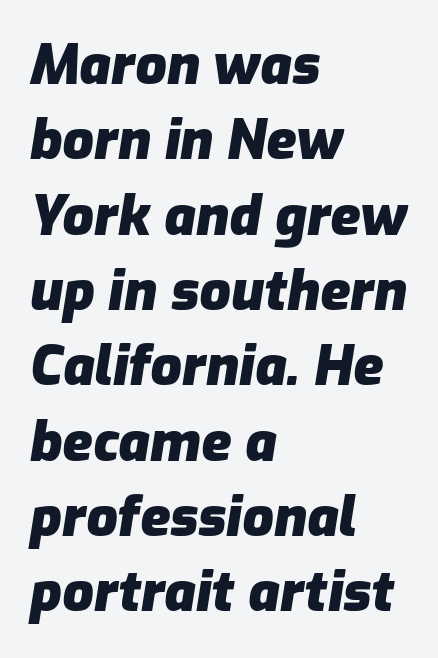
Q: Is the text bold? A: Yes.
Q: Is the text italic (slanted)? A: Yes, it leans right by about 9 degrees.
Q: Is the text underlined? A: No.
Q: How is the paragraph aligned? A: Left-aligned.
Q: Is the spacing between letters normal or unusually wide? A: Normal.
Q: Is the spacing between lines tight, normal or loose? A: Normal.
Q: Width (condensed, normal, or wide)? A: Normal.
Q: Stroke contrast? A: Low.
Q: x-height? A: Medium.
Q: Monospaced? A: No.
